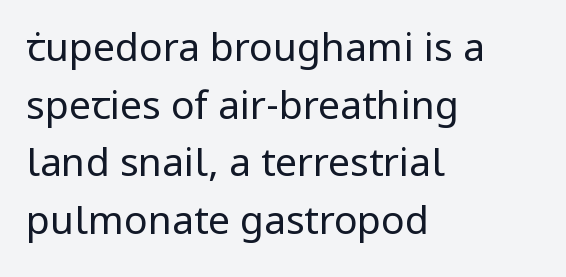
Q: Is the text bold? A: No.
Q: Is the text italic (slanted)? A: No, it is upright.
Q: Is the typeface a serif or a sans-serif typeface? A: Sans-serif.
Q: Is the text underlined? A: No.
Q: How is the paragraph aligned? A: Left-aligned.
Q: Is the spacing between letters normal or unusually wide? A: Normal.
Q: Is the spacing between lines tight, normal or loose? A: Normal.
Q: Width (condensed, normal, or wide)? A: Normal.
Q: Stroke contrast? A: Low.
Q: x-height? A: Medium.
Q: Monospaced? A: No.
